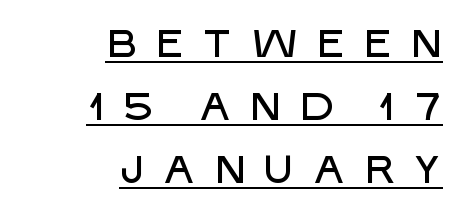
The image shows 38 px sans-serif type, upright; set right-aligned, normal line spacing (1.66x), unusually wide letter spacing (+0.46 em), underlined; low stroke contrast and a large x-height.
